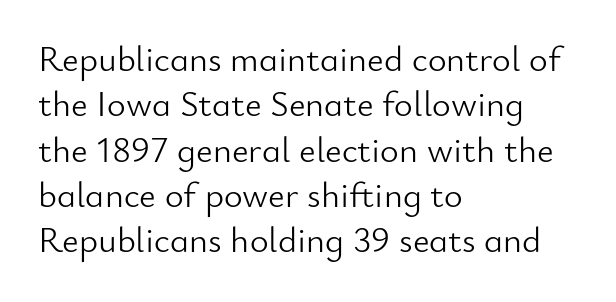
The image shows 36 px light sans-serif type, upright; set left-aligned, normal line spacing (1.26x), normal letter spacing, not underlined; low stroke contrast and a small x-height.
